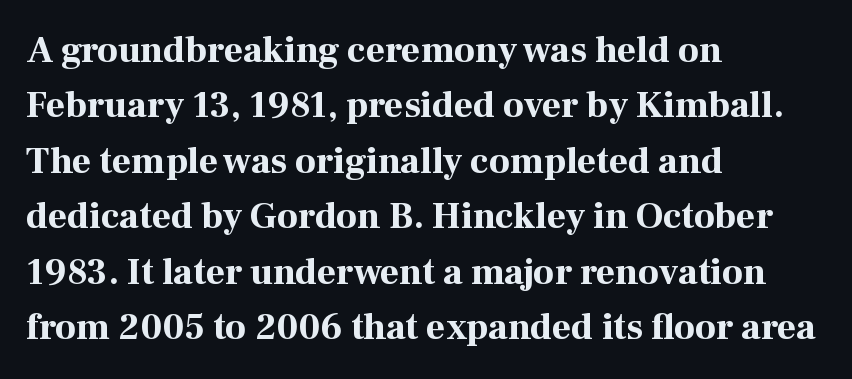
Character widths vary here, with narrow letters taking less room than wide ones. It's the straight-up-and-down kind of type. Students, note that the glyphs here touch the page at normal intervals. Font category for this specimen: serif. The rows are spaced the way most documents space them.
